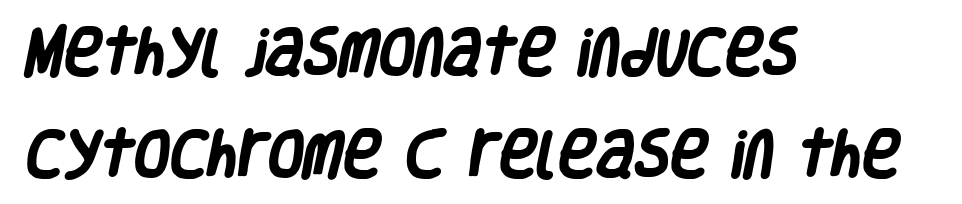
The image shows 52 px heavy, condensed sans-serif type; set left-aligned, loose line spacing (1.97x), normal letter spacing, not underlined; low stroke contrast and a large x-height.
